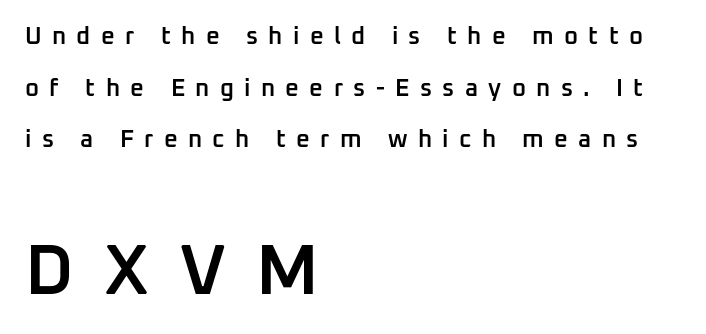
{"serif": "no", "italic": "no", "bold": "semi", "weight": "semibold", "width": "normal", "stroke_contrast": "low", "x_height": "medium", "monospaced": "no", "underline": "no", "align": "left", "line_spacing": "loose", "line_spacing_ratio": 2.15, "letter_spacing": "wide", "letter_spacing_em": 0.43, "larger_block": "second", "size_ratio": 2.96, "glyph_px": 71}
